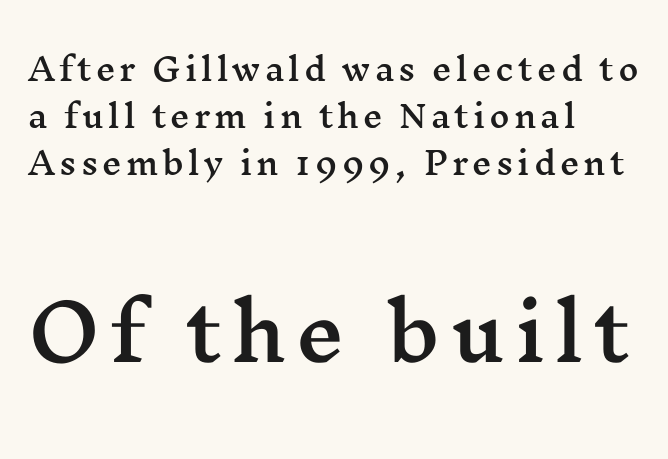
{"serif": "yes", "italic": "no", "width": "wide", "stroke_contrast": "medium", "x_height": "medium", "monospaced": "no", "underline": "no", "align": "left", "line_spacing": "normal", "line_spacing_ratio": 1.51, "larger_block": "second", "size_ratio": 2.48, "glyph_px": 77}
